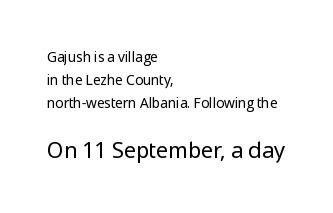
Scale increases going downward across the two blocks. The letterforms sit shoulder to shoulder at normal distance. Is this a heavy cut? Hardly; it is regular or lighter. Alignment: flush left. No italicization has been applied; the sample stays upright. One glance says typical: line gaps are just what's usual.
